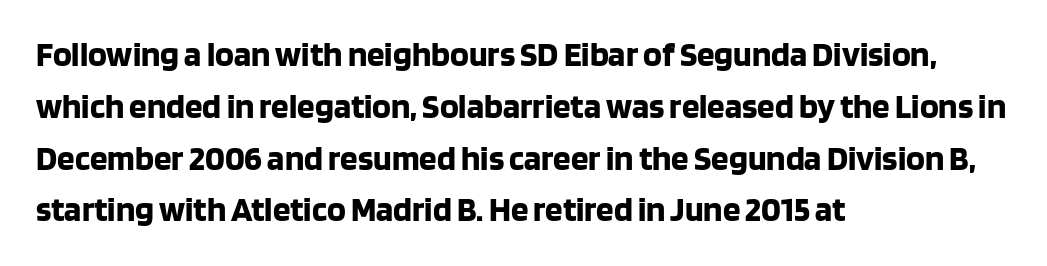
The image shows 35 px bold sans-serif type, upright; set left-aligned, normal line spacing (1.48x), normal letter spacing, not underlined; low stroke contrast and a large x-height.
